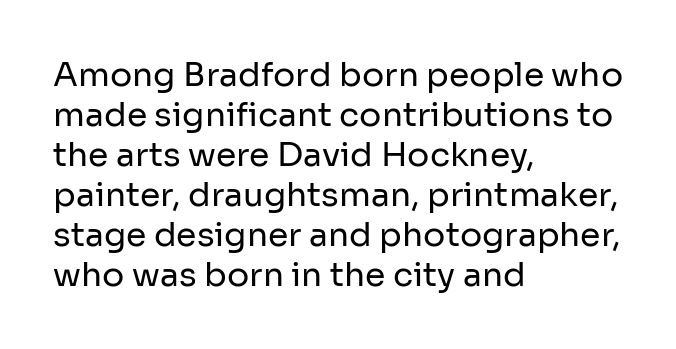
The image shows 33 px regular-weight sans-serif type, upright; set left-aligned, line spacing 1.21x, normal letter spacing, not underlined; low stroke contrast and a medium x-height.
